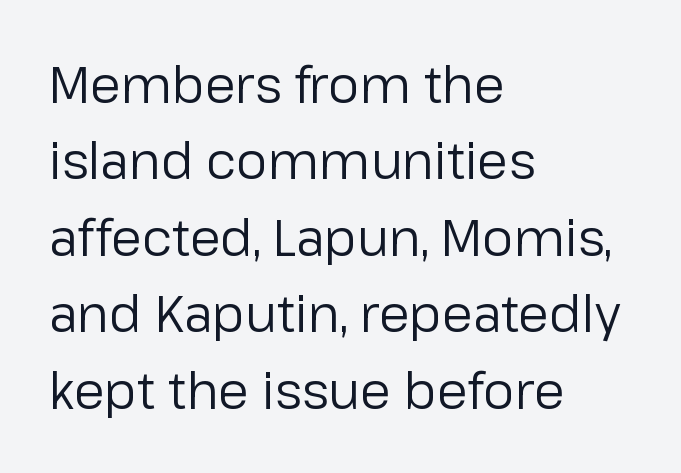
Q: Is the text bold? A: No.
Q: Is the text italic (slanted)? A: No, it is upright.
Q: Is the typeface a serif or a sans-serif typeface? A: Sans-serif.
Q: Is the text underlined? A: No.
Q: How is the paragraph aligned? A: Left-aligned.
Q: Is the spacing between letters normal or unusually wide? A: Normal.
Q: Is the spacing between lines tight, normal or loose? A: Normal.
Q: Width (condensed, normal, or wide)? A: Normal.
Q: Stroke contrast? A: Low.
Q: x-height? A: Medium.
Q: Monospaced? A: No.
